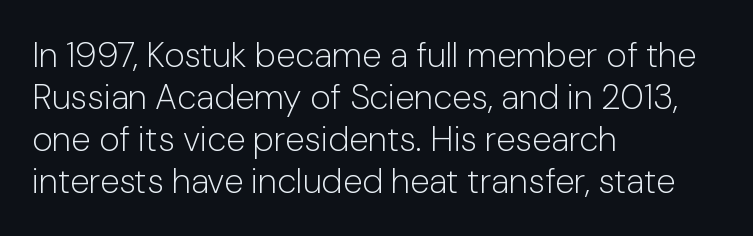
The image shows 35 px light sans-serif type, upright; set left-aligned, line spacing 1.2x, normal letter spacing, not underlined; low stroke contrast and a medium x-height.
